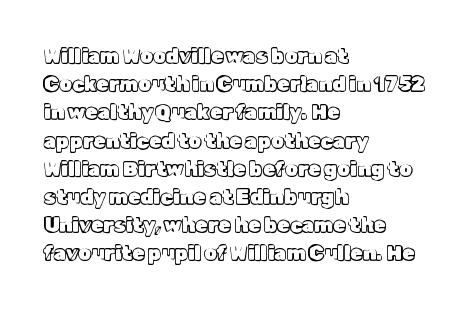
{"italic": "no", "underline": "no", "align": "left", "line_spacing": "normal", "line_spacing_ratio": 1.41, "letter_spacing": "normal", "letter_spacing_em": 0.0, "glyph_px": 20}
